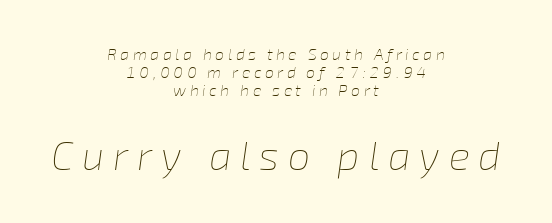
The image shows 40 px thin type, italic (leaning right); set centered, tight line spacing (1.12x), unusually wide letter spacing (+0.22 em), not underlined; the second (bottom) block is 2.5x larger; low stroke contrast and a medium x-height.
